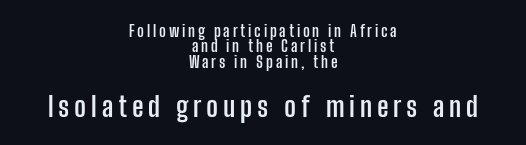
The image shows 28 px semibold, condensed sans-serif type, upright; set centered, tight line spacing (0.96x), not underlined; the second (bottom) block is 1.75x larger; low stroke contrast and a medium x-height.
